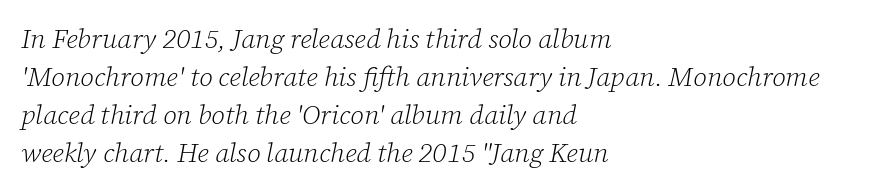
{"italic": "yes", "lean": "right", "slant_degrees": 12, "bold": "no", "underline": "no", "align": "left", "line_spacing": "normal", "line_spacing_ratio": 1.41, "letter_spacing": "normal", "letter_spacing_em": 0.0, "glyph_px": 27}
